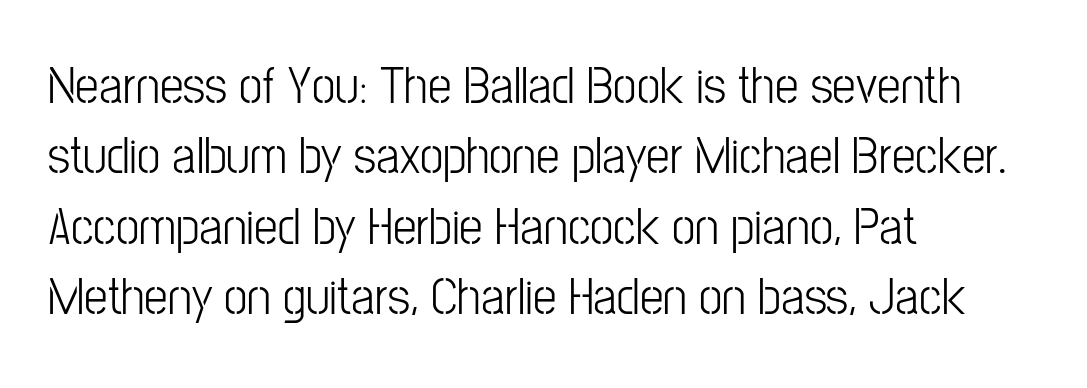
The characters are drawn with everyday or finer stroke widths. Check where the strokes stop: nothing finishes them off — pure sans. The text block is weighted toward the left margin, trailing off unevenly rightward. These lines are rendered in a variable-pitch font. Caption: standard tracking, unaltered. Letters rest on an invisible, unmarked baseline.
